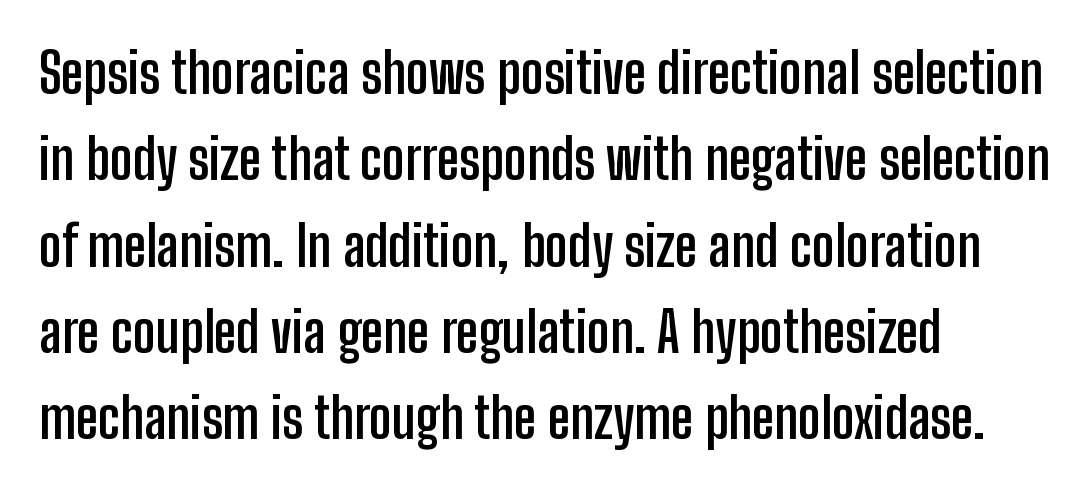
The image shows 55 px semibold, condensed sans-serif type, upright; set left-aligned, normal line spacing (1.57x), normal letter spacing, not underlined; low stroke contrast and a medium x-height.
